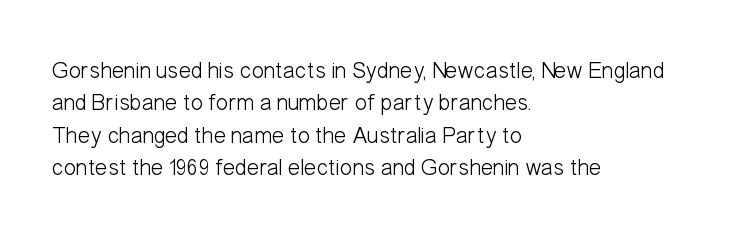
Q: Is the text bold? A: No.
Q: Is the text italic (slanted)? A: No, it is upright.
Q: Is the text underlined? A: No.
Q: How is the paragraph aligned? A: Left-aligned.
Q: Is the spacing between letters normal or unusually wide? A: Normal.
Q: Is the spacing between lines tight, normal or loose? A: Normal.
